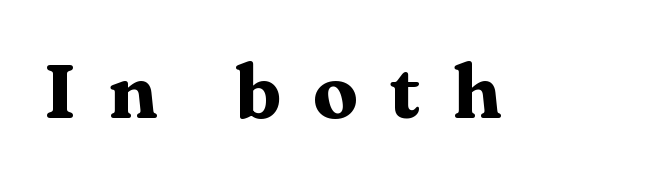
{"serif": "yes", "italic": "no", "bold": "yes", "weight": "heavy", "width": "wide", "stroke_contrast": "medium", "x_height": "medium", "monospaced": "no", "underline": "no", "letter_spacing": "wide", "letter_spacing_em": 0.42, "glyph_px": 75}
